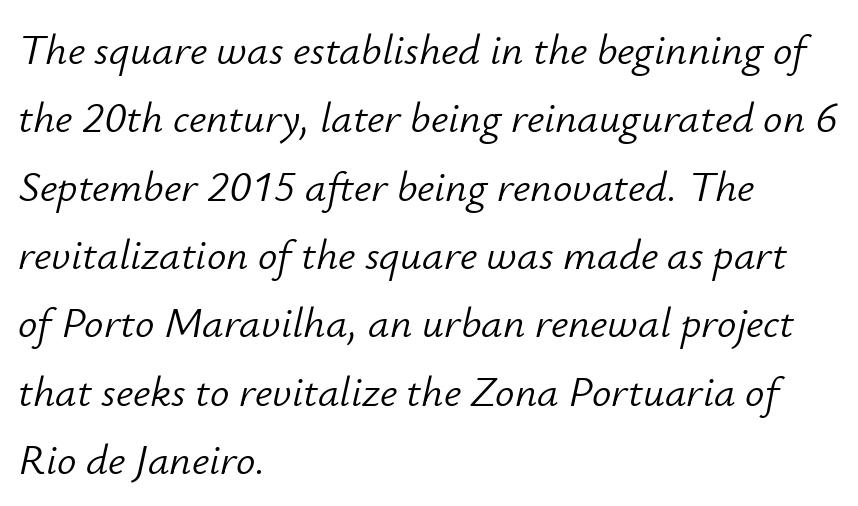
The rendering uses natural spacing where letterforms have individual widths. Italic? Definitely — the glyphs are oblique. The foot of each line stays bare and open. In CSS terms this would be text-align: left.
